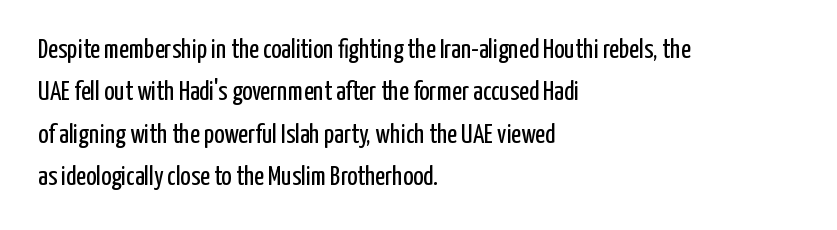
{"italic": "no", "bold": "no", "underline": "no", "align": "left", "line_spacing": "normal", "line_spacing_ratio": 1.57, "letter_spacing": "normal", "letter_spacing_em": 0.0, "glyph_px": 27}
